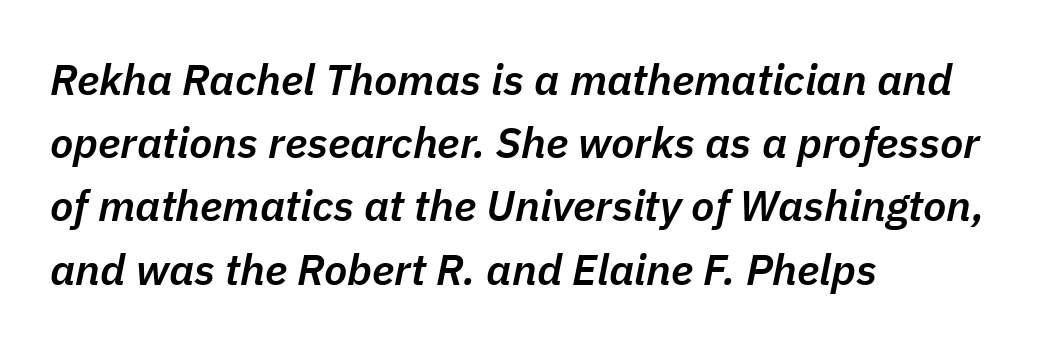
Q: Is the text bold? A: Semi-bold.
Q: Is the text italic (slanted)? A: Yes, it leans right by about 11 degrees.
Q: Is the text underlined? A: No.
Q: How is the paragraph aligned? A: Left-aligned.
Q: Is the spacing between letters normal or unusually wide? A: Normal.
Q: Is the spacing between lines tight, normal or loose? A: Normal.
Q: Width (condensed, normal, or wide)? A: Normal.
Q: Stroke contrast? A: Low.
Q: x-height? A: Medium.
Q: Monospaced? A: No.
